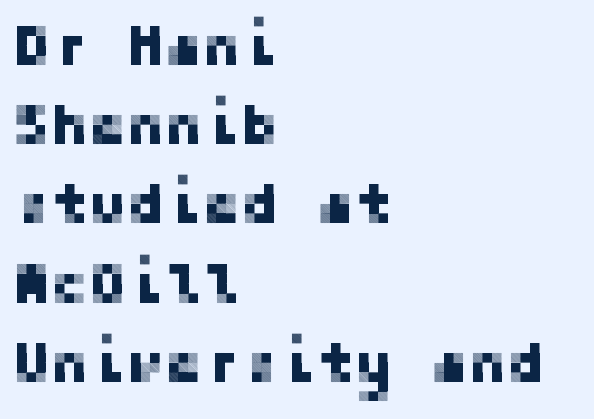
How are the letters spaced? Ordinarily, with no added tracking. Horizontal alignment here is leftward, the default for most running prose. Designer's note — italics off, roman on. Letters rest on an invisible, unmarked baseline. The font family rendered here belongs to the sans-serif group. Vertical spacing — default.
